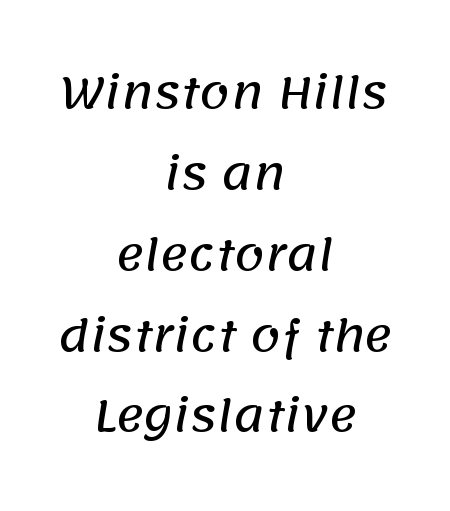
{"serif": "no", "width": "normal", "stroke_contrast": "low", "x_height": "large", "monospaced": "no", "underline": "no", "align": "center", "line_spacing_ratio": 1.88, "letter_spacing": "normal", "letter_spacing_em": 0.0, "glyph_px": 43}
